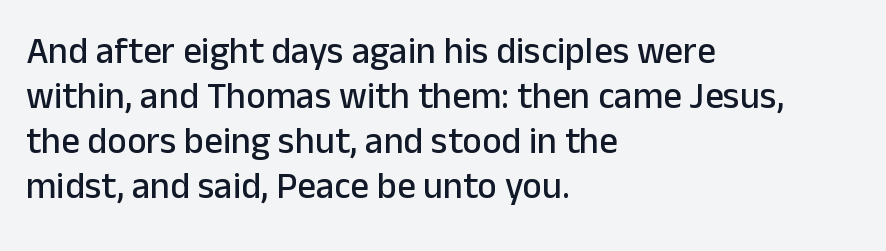
{"serif": "no", "italic": "no", "width": "normal", "stroke_contrast": "low", "x_height": "medium", "monospaced": "no", "underline": "no", "align": "left", "line_spacing_ratio": 1.22, "letter_spacing": "normal", "letter_spacing_em": 0.0, "glyph_px": 37}
